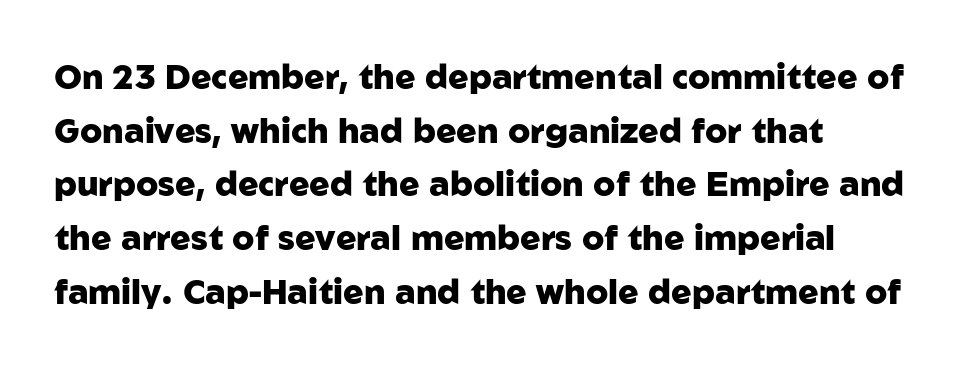
Q: Is the text bold? A: Yes.
Q: Is the text italic (slanted)? A: No, it is upright.
Q: Is the typeface a serif or a sans-serif typeface? A: Sans-serif.
Q: Is the text underlined? A: No.
Q: How is the paragraph aligned? A: Left-aligned.
Q: Is the spacing between letters normal or unusually wide? A: Normal.
Q: Is the spacing between lines tight, normal or loose? A: Normal.
Q: Width (condensed, normal, or wide)? A: Normal.
Q: Stroke contrast? A: Low.
Q: x-height? A: Medium.
Q: Monospaced? A: No.
